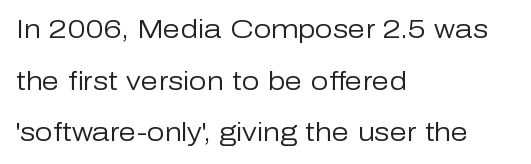
{"italic": "no", "bold": "no", "underline": "no", "align": "left", "line_spacing": "loose", "line_spacing_ratio": 2.07, "letter_spacing": "normal", "letter_spacing_em": 0.0, "glyph_px": 25}
